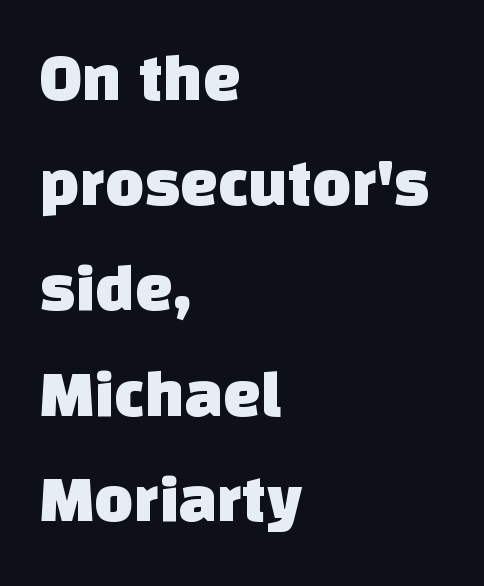
The lines are quadded left. A typesetter would call this zero additional tracking. The glyphs are unaccompanied by any horizontal stroke below them. In terms of letterform style, serifs are entirely absent.
